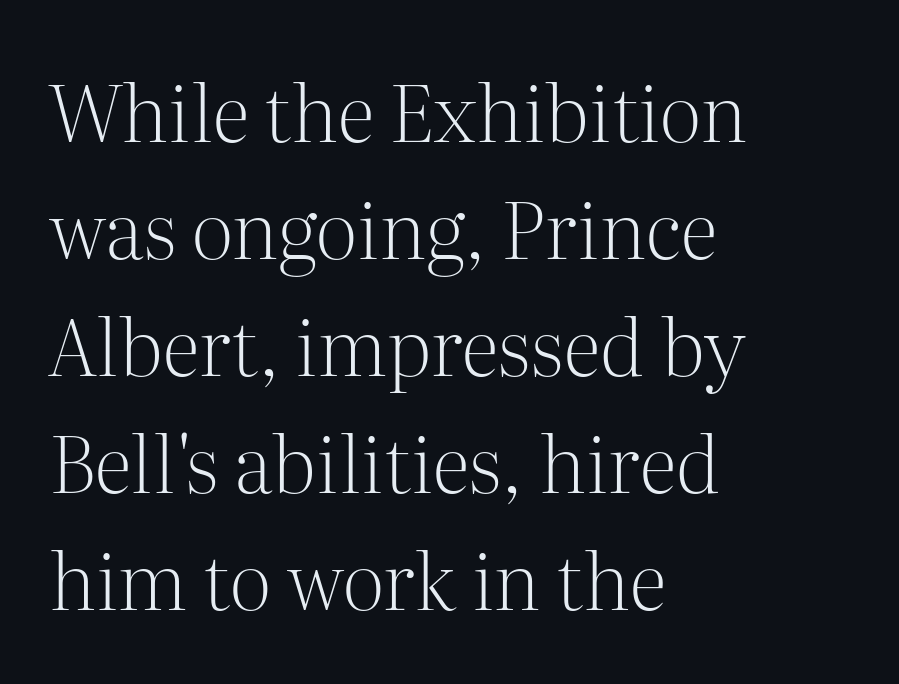
{"serif": "yes", "italic": "no", "bold": "no", "weight": "light", "width": "normal", "stroke_contrast": "medium", "x_height": "medium", "monospaced": "no", "underline": "no", "align": "left", "line_spacing": "normal", "line_spacing_ratio": 1.48, "letter_spacing": "normal", "letter_spacing_em": 0.0, "glyph_px": 79}
